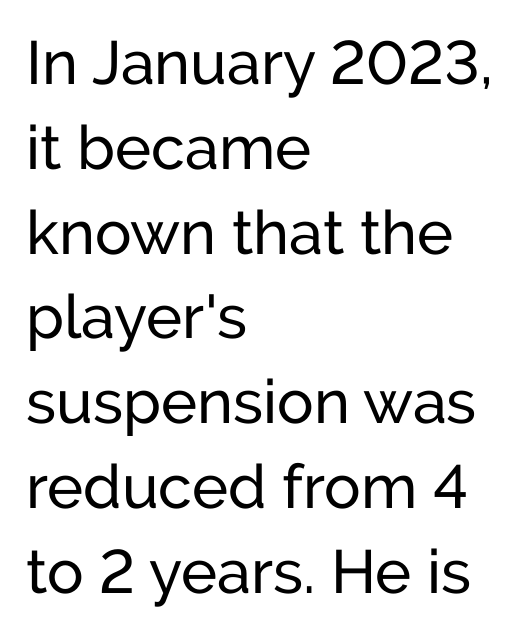
Line starts are locked; line ends wander. Leading matches the norm, producing a regular column. This is roman type, the default non-slanted kind. The glyphs are unaccompanied by any horizontal stroke below them. A typesetter would label this face a sans.
